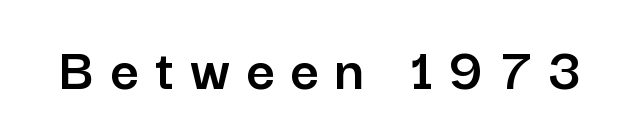
The baseline area is clear. The letters are spread apart with noticeably loose tracking. The rendering uses natural spacing where letterforms have individual widths. Grotesque or geometric, the face here clearly has no serifs. When letters stand straight like this, we call the style roman or upright.
